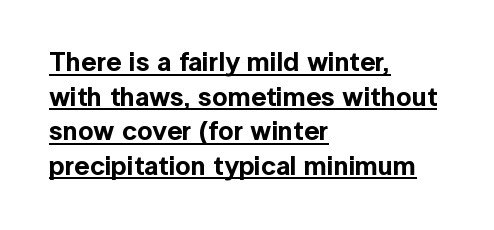
Every stem runs plumb, perpendicular to the baseline. What decoration does the sample have? An underline. Notice how descenders clear the ascenders below comfortably — that's standard leading. These lines stack with their left ends in a neat column. Honestly, the letter spacing is just normal — you wouldn't notice it.
